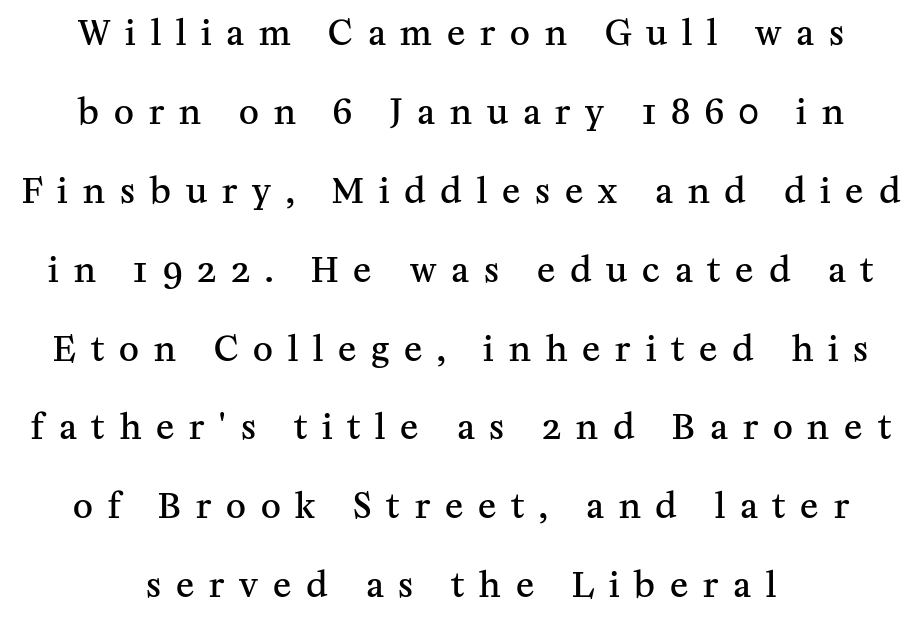
Q: Is the text bold? A: Semi-bold.
Q: Is the text italic (slanted)? A: No, it is upright.
Q: Is the typeface a serif or a sans-serif typeface? A: Serif.
Q: Is the text underlined? A: No.
Q: How is the paragraph aligned? A: Centered.
Q: Is the spacing between letters normal or unusually wide? A: Unusually wide.
Q: Is the spacing between lines tight, normal or loose? A: Loose.
Q: Width (condensed, normal, or wide)? A: Normal.
Q: Stroke contrast? A: Medium.
Q: x-height? A: Medium.
Q: Monospaced? A: No.
